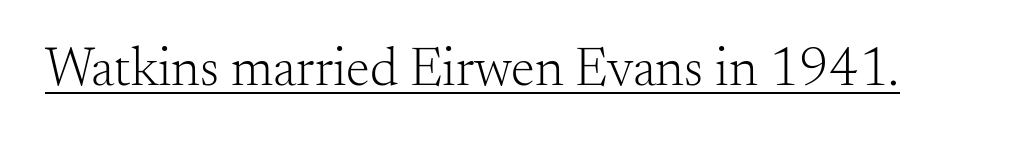
The image shows 54 px light serif type, upright; set normal letter spacing, underlined; medium stroke contrast and a small x-height.
